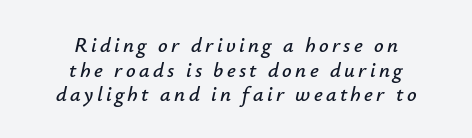
Q: Is the text italic (slanted)? A: Yes, it leans right by about 12 degrees.
Q: Is the text underlined? A: No.
Q: How is the paragraph aligned? A: Centered.
